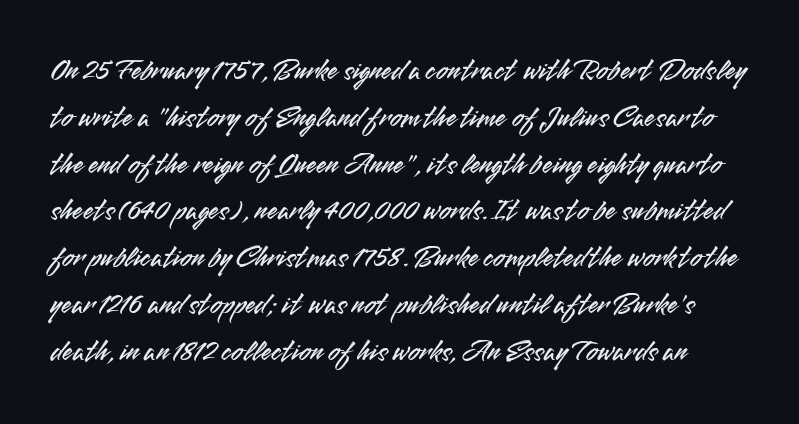
{"serif": "no", "width": "normal", "stroke_contrast": "medium", "x_height": "small", "monospaced": "no", "underline": "no", "line_spacing": "normal", "line_spacing_ratio": 1.56, "letter_spacing": "normal", "letter_spacing_em": 0.0, "glyph_px": 30}
